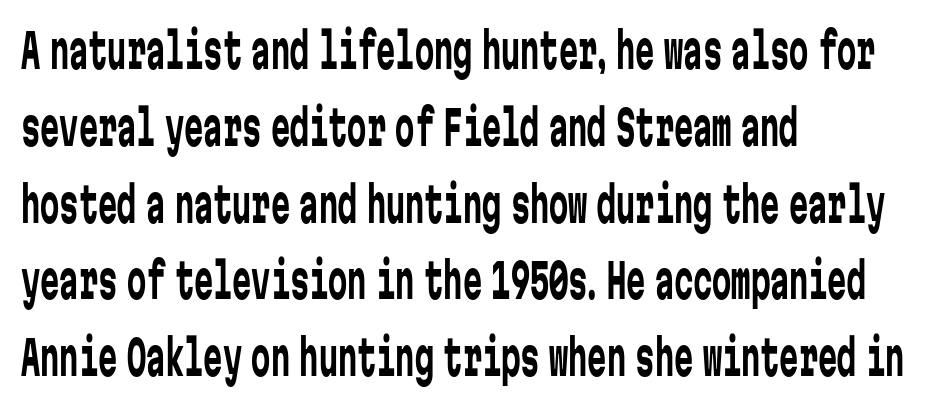
Q: Is the text bold? A: No.
Q: Is the text italic (slanted)? A: No, it is upright.
Q: Is the typeface a serif or a sans-serif typeface? A: Sans-serif.
Q: Is the text underlined? A: No.
Q: How is the paragraph aligned? A: Left-aligned.
Q: Is the spacing between letters normal or unusually wide? A: Normal.
Q: Is the spacing between lines tight, normal or loose? A: Normal.
Q: Width (condensed, normal, or wide)? A: Condensed.
Q: Stroke contrast? A: Low.
Q: x-height? A: Medium.
Q: Monospaced? A: Yes.
